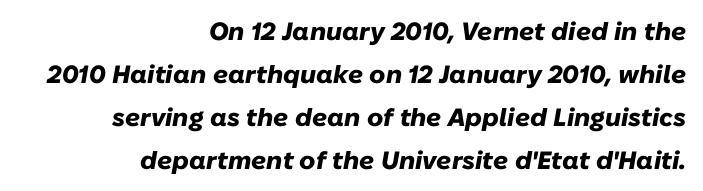
The image shows 25 px bold type, italic (leaning right); set right-aligned, line spacing 1.72x, normal letter spacing, not underlined.
